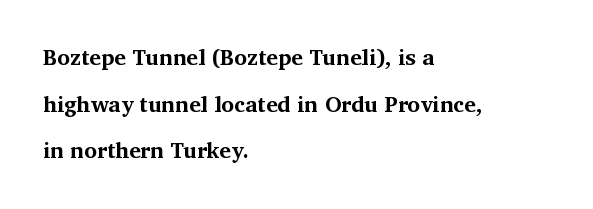
These words are printed bold, with thick strokes throughout. Vertical strokes here are truly vertical. The passage shown has conventional tracking throughout. Each line starts at the same left margin while the right side varies. Regarding leading, the lines here are spaced well apart. The gap between lines stays unmarked.
